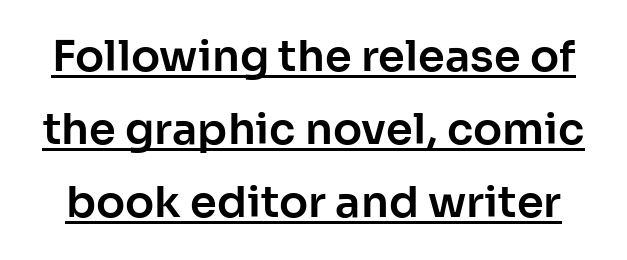
Style check: upright. The type is set solid horizontally, with unmodified tracking. Here the designer chose a conventional face with non-uniform glyph widths. Baseline-to-baseline distance is the conventional proportion of letter height.
